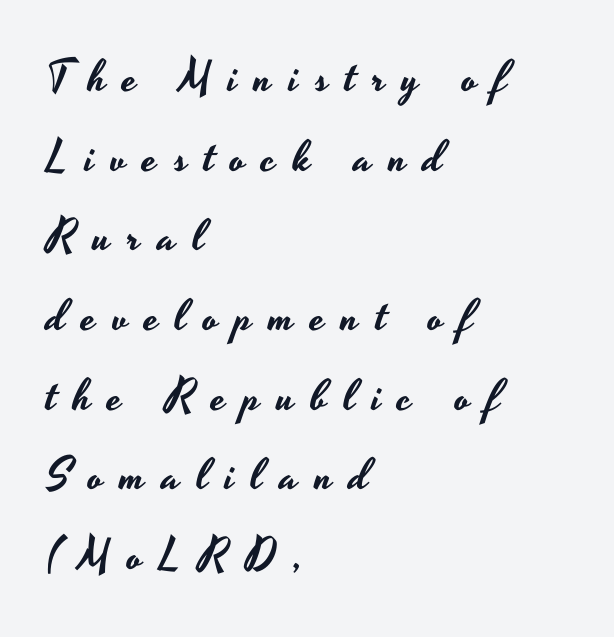
{"serif": "no", "width": "wide", "stroke_contrast": "low", "x_height": "small", "monospaced": "no", "underline": "no", "align": "left", "line_spacing_ratio": 1.81, "letter_spacing": "wide", "letter_spacing_em": 0.38, "glyph_px": 44}
